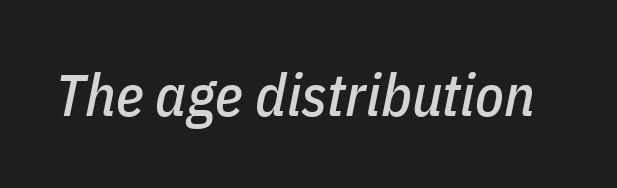
Q: Is the text italic (slanted)? A: Yes, it leans right by about 11 degrees.
Q: Is the text underlined? A: No.
Q: Is the spacing between letters normal or unusually wide? A: Normal.
Q: Width (condensed, normal, or wide)? A: Condensed.
Q: Stroke contrast? A: Low.
Q: x-height? A: Medium.
Q: Monospaced? A: No.
